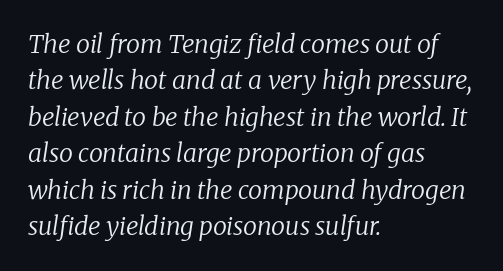
Summary of weight: not heavy and not bold. What stands out about the letter spacing? Nothing — it is the standard amount. The specimen reads as italic at a glance. Horizontal bands of white between lines are of average thickness.
